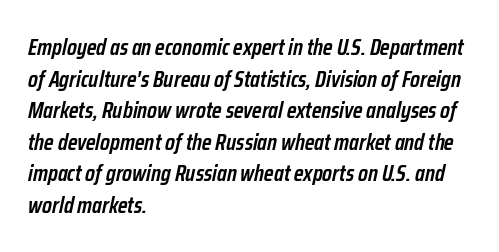
{"italic": "yes", "lean": "right", "slant_degrees": 12, "bold": "semi", "underline": "no", "align": "left", "line_spacing": "normal", "line_spacing_ratio": 1.37, "letter_spacing": "normal", "letter_spacing_em": 0.0, "glyph_px": 23}
